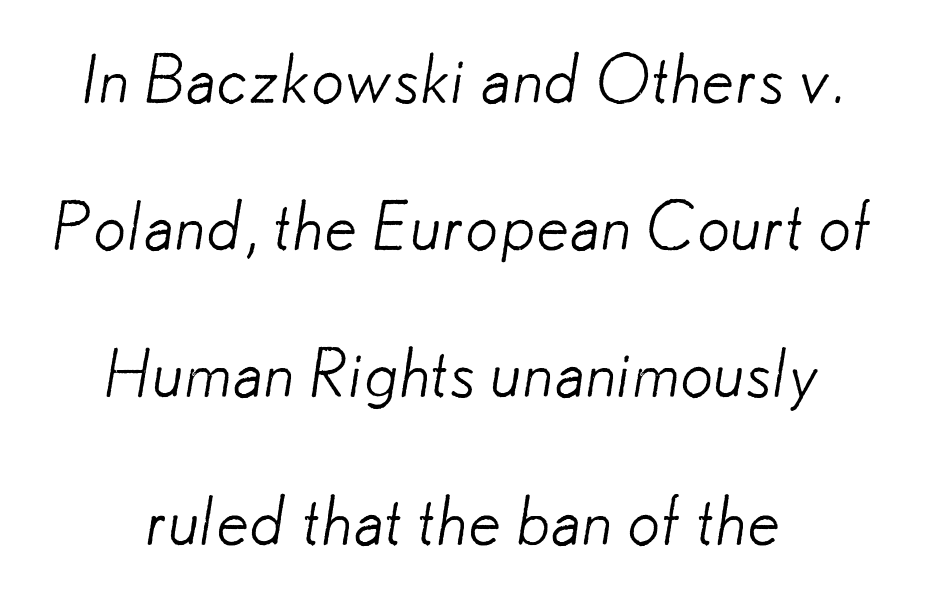
The image shows 66 px light sans-serif type; set centered, loose line spacing (2.23x), normal letter spacing, not underlined; low stroke contrast and a small x-height.
